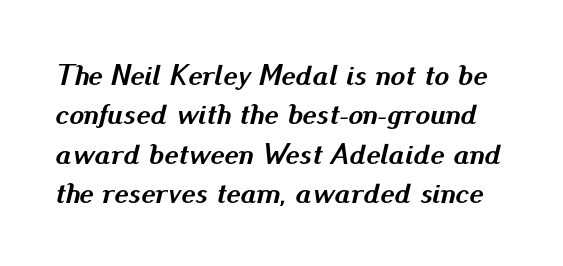
The image shows 30 px semibold type, italic (leaning right); set normal line spacing (1.31x), normal letter spacing, not underlined; medium stroke contrast and a small x-height.
